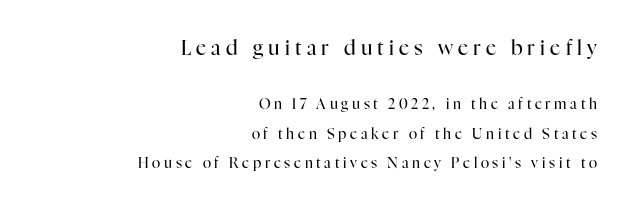
{"italic": "no", "bold": "no", "underline": "no", "align": "right", "line_spacing": "loose", "line_spacing_ratio": 2.11, "letter_spacing": "wide", "letter_spacing_em": 0.26, "larger_block": "first", "size_ratio": 1.43, "glyph_px": 20}
